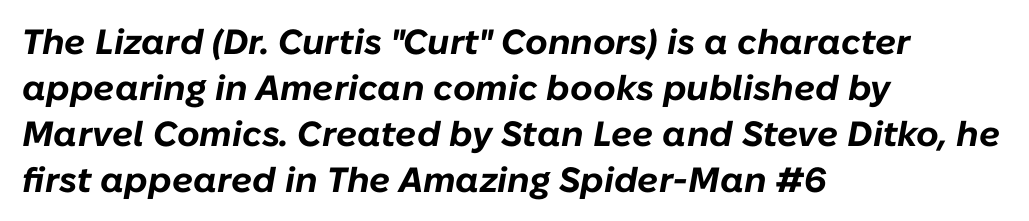
{"italic": "yes", "lean": "right", "slant_degrees": 10, "bold": "yes", "weight": "bold", "width": "normal", "stroke_contrast": "low", "x_height": "medium", "monospaced": "no", "underline": "no", "align": "left", "line_spacing": "normal", "line_spacing_ratio": 1.31, "letter_spacing": "normal", "letter_spacing_em": 0.0, "glyph_px": 35}
